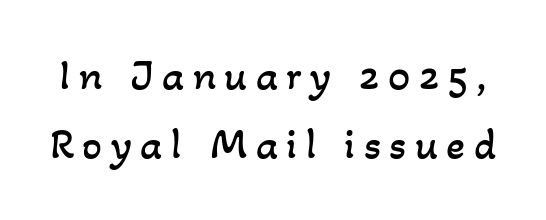
This sample has the flowing, uneven cadence of proportional lettering. The specimen omits any rule beneath the text block's lines. The font sits on the lighter half of the weight spectrum, regular included. The leading is moderate, giving the passage an even texture.
